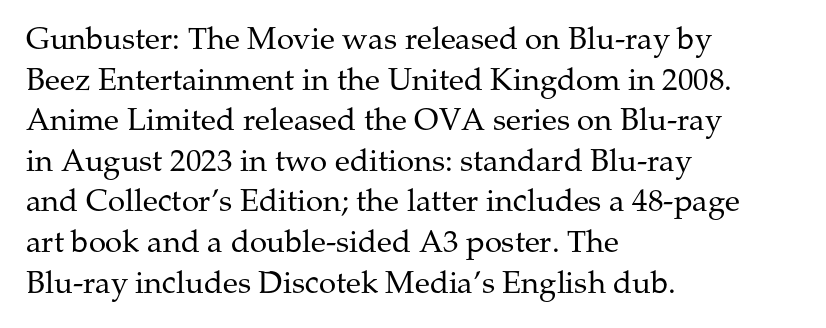
Q: Is the text bold? A: No.
Q: Is the text italic (slanted)? A: No, it is upright.
Q: Is the typeface a serif or a sans-serif typeface? A: Serif.
Q: Is the text underlined? A: No.
Q: How is the paragraph aligned? A: Left-aligned.
Q: Is the spacing between letters normal or unusually wide? A: Normal.
Q: Is the spacing between lines tight, normal or loose? A: Normal.
Q: Width (condensed, normal, or wide)? A: Normal.
Q: Stroke contrast? A: Medium.
Q: x-height? A: Medium.
Q: Monospaced? A: No.
